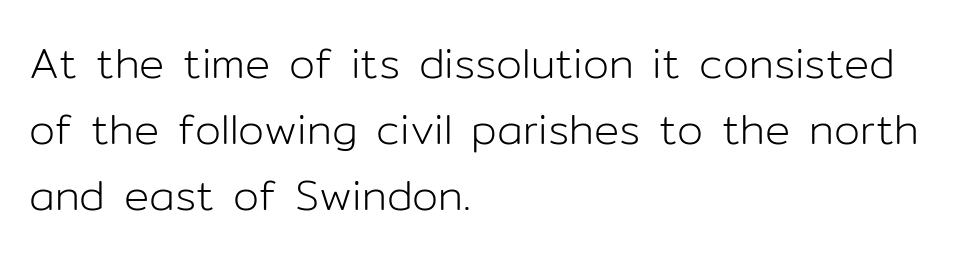
Q: Is the text bold? A: No.
Q: Is the text italic (slanted)? A: No, it is upright.
Q: Is the typeface a serif or a sans-serif typeface? A: Sans-serif.
Q: Is the text underlined? A: No.
Q: How is the paragraph aligned? A: Left-aligned.
Q: Is the spacing between letters normal or unusually wide? A: Normal.
Q: Is the spacing between lines tight, normal or loose? A: Normal.
Q: Width (condensed, normal, or wide)? A: Normal.
Q: Stroke contrast? A: Low.
Q: x-height? A: Medium.
Q: Monospaced? A: No.
